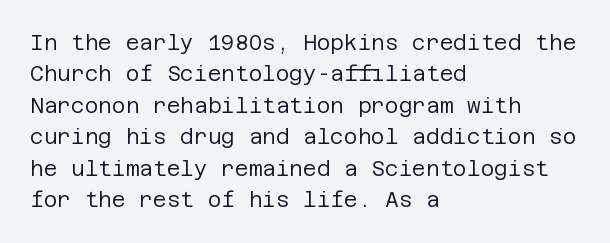
The image shows 21 px text type, upright; set left-aligned, normal line spacing (1.5x), normal letter spacing, not underlined.
